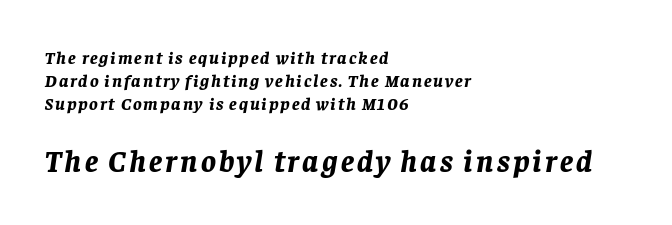
Q: Is the text bold? A: Yes.
Q: Is the text italic (slanted)? A: Yes, it leans right by about 8 degrees.
Q: Is the text underlined? A: No.
Q: How is the paragraph aligned? A: Left-aligned.
Q: Is the spacing between lines tight, normal or loose? A: Normal.
Q: Which block of text is set in a larger size, the first (top) or the second (bottom)? A: The second (bottom) one.
Q: Width (condensed, normal, or wide)? A: Normal.
Q: Stroke contrast? A: Low.
Q: x-height? A: Large.
Q: Monospaced? A: No.
